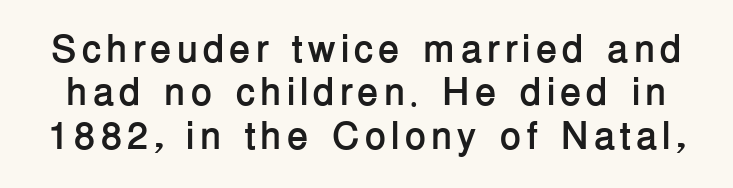
The specimen reads as upright at a glance. Does the type have serifs? No, each stem ends abruptly. This sample has the flowing, uneven cadence of proportional lettering. If you measured baseline to baseline, you'd find a short distance. Strong, thick strokes mark this as bold type.
